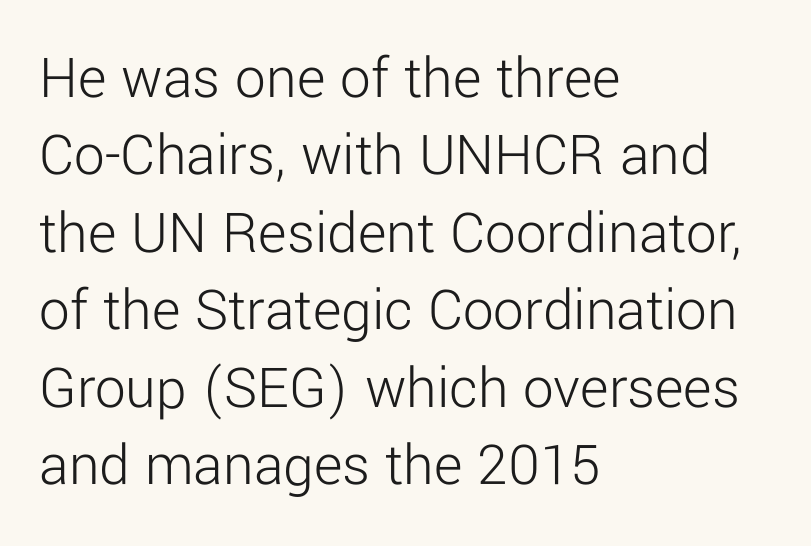
Q: Is the text bold? A: No.
Q: Is the text italic (slanted)? A: No, it is upright.
Q: Is the typeface a serif or a sans-serif typeface? A: Sans-serif.
Q: Is the text underlined? A: No.
Q: How is the paragraph aligned? A: Left-aligned.
Q: Is the spacing between letters normal or unusually wide? A: Normal.
Q: Is the spacing between lines tight, normal or loose? A: Normal.
Q: Width (condensed, normal, or wide)? A: Normal.
Q: Stroke contrast? A: Low.
Q: x-height? A: Medium.
Q: Monospaced? A: No.
